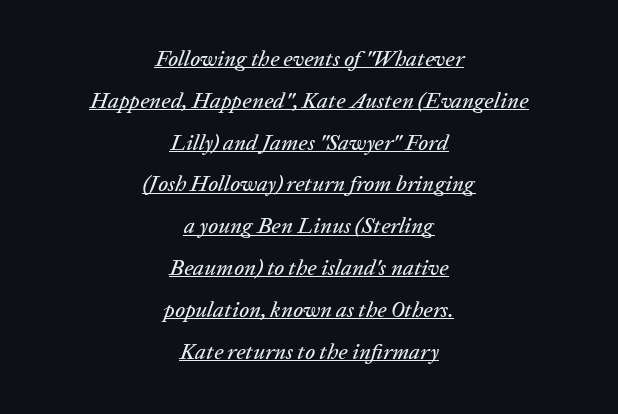
The image shows 22 px text type, italic (leaning right); set centered, loose line spacing (1.9x), normal letter spacing, underlined.
